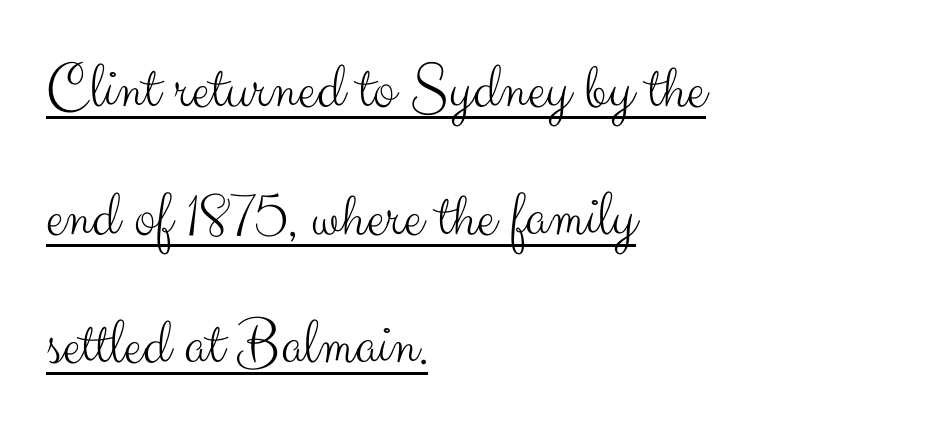
{"serif": "no", "bold": "no", "weight": "light", "width": "normal", "stroke_contrast": "medium", "x_height": "small", "monospaced": "no", "underline": "yes", "align": "left", "line_spacing": "loose", "line_spacing_ratio": 1.94, "letter_spacing": "normal", "letter_spacing_em": 0.0, "glyph_px": 66}
